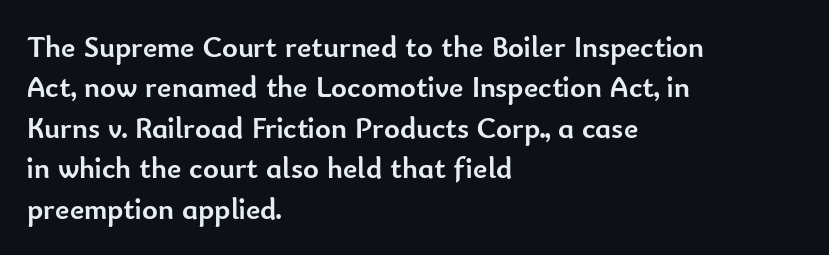
The image shows 30 px semibold sans-serif type, upright; set left-aligned, normal line spacing (1.35x), normal letter spacing, not underlined; low stroke contrast and a small x-height.
